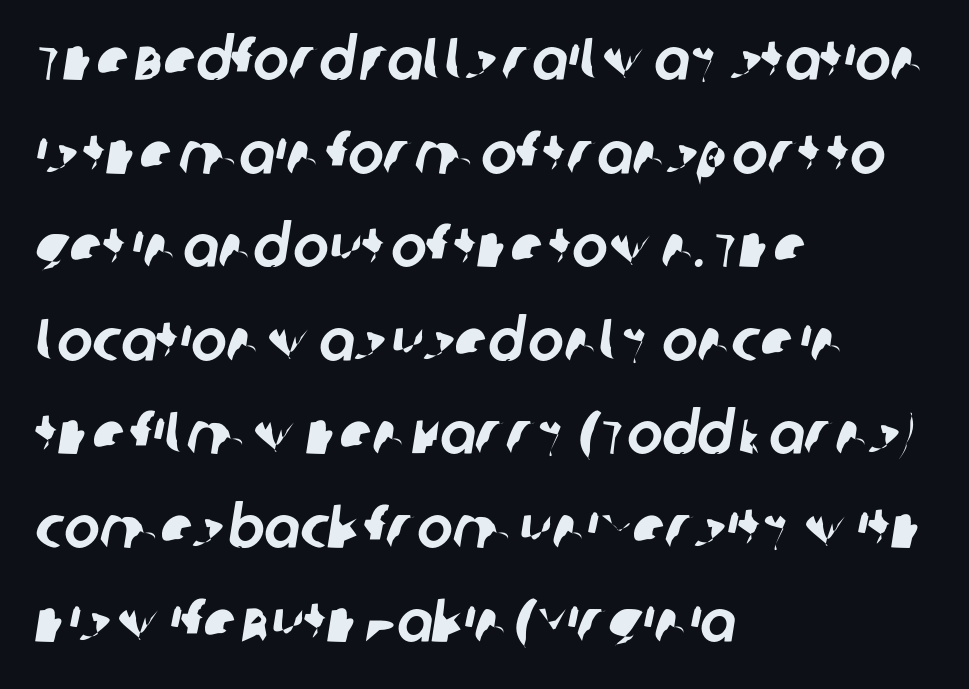
Q: Is the typeface a serif or a sans-serif typeface? A: Sans-serif.
Q: Is the text underlined? A: No.
Q: How is the paragraph aligned? A: Left-aligned.
Q: Is the spacing between letters normal or unusually wide? A: Normal.
Q: Is the spacing between lines tight, normal or loose? A: Normal.
Q: Width (condensed, normal, or wide)? A: Normal.
Q: Stroke contrast? A: Low.
Q: x-height? A: Large.
Q: Monospaced? A: No.
